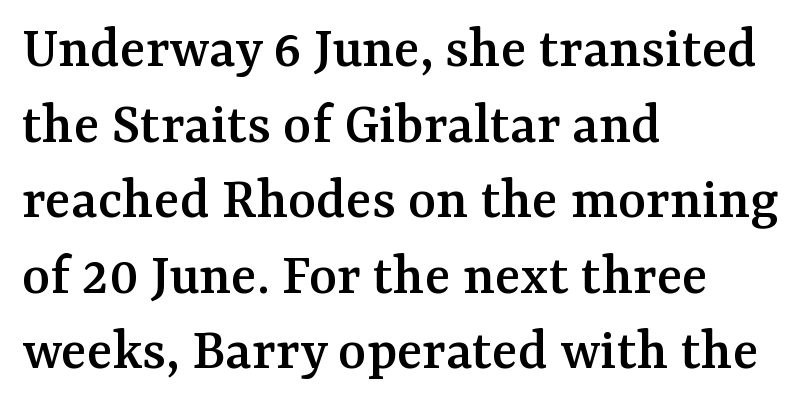
Upright lettering throughout. Anything drawn beneath the words? Only blank space. Line spacing here is normal. Looks like regular typesetting: each glyph gets only the width it needs. The type is set solid horizontally, with unmodified tracking. Type style note: has serifs.
